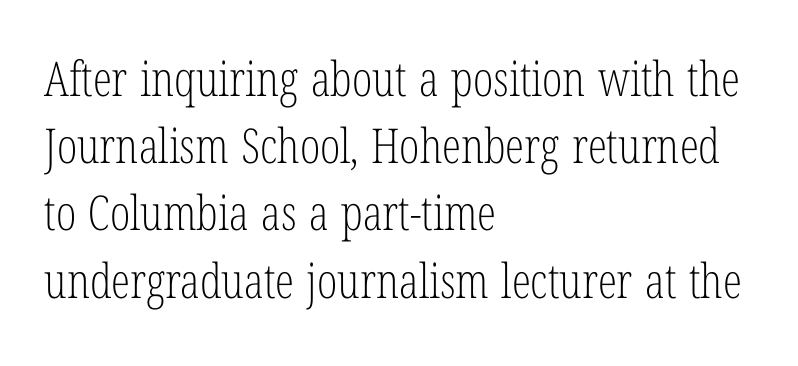
The image shows 48 px light, condensed serif type, upright; set left-aligned, normal line spacing (1.4x), normal letter spacing, not underlined; low stroke contrast and a medium x-height.
